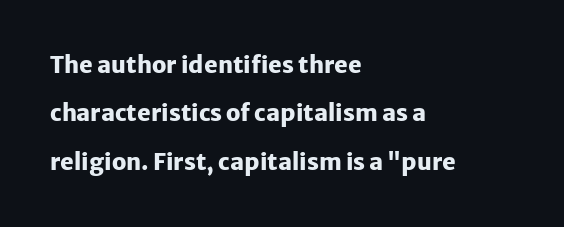
Q: Is the text bold? A: Yes.
Q: Is the text italic (slanted)? A: No, it is upright.
Q: Is the text underlined? A: No.
Q: How is the paragraph aligned? A: Left-aligned.
Q: Is the spacing between letters normal or unusually wide? A: Normal.
Q: Is the spacing between lines tight, normal or loose? A: Loose.
